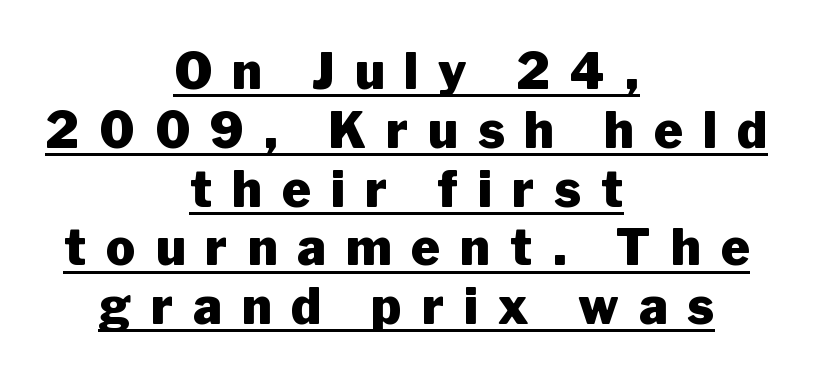
The image shows 49 px heavy sans-serif type, upright; set centered, line spacing 1.2x, unusually wide letter spacing (+0.41 em), underlined; low stroke contrast and a medium x-height.
